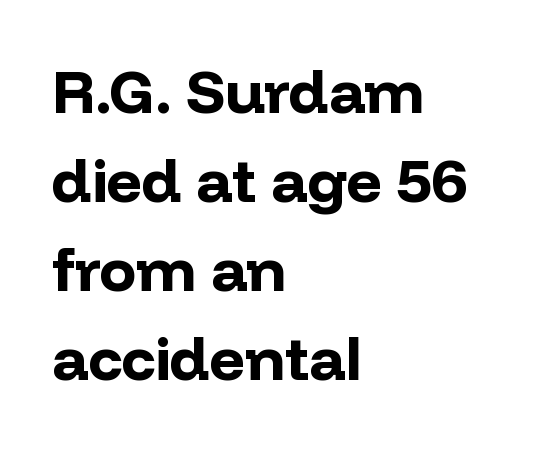
Q: Is the text bold? A: Yes.
Q: Is the text italic (slanted)? A: No, it is upright.
Q: Is the typeface a serif or a sans-serif typeface? A: Sans-serif.
Q: Is the text underlined? A: No.
Q: How is the paragraph aligned? A: Left-aligned.
Q: Is the spacing between letters normal or unusually wide? A: Normal.
Q: Is the spacing between lines tight, normal or loose? A: Normal.
Q: Width (condensed, normal, or wide)? A: Normal.
Q: Stroke contrast? A: Low.
Q: x-height? A: Medium.
Q: Monospaced? A: No.
